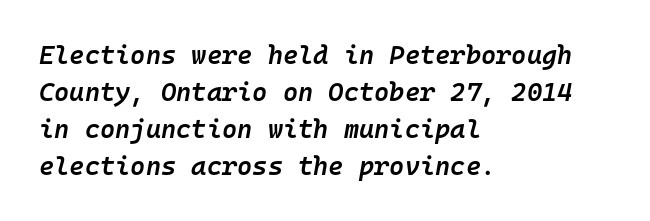
Q: Is the text bold? A: Semi-bold.
Q: Is the text italic (slanted)? A: Yes, it leans right by about 10 degrees.
Q: Is the text underlined? A: No.
Q: How is the paragraph aligned? A: Left-aligned.
Q: Is the spacing between letters normal or unusually wide? A: Normal.
Q: Is the spacing between lines tight, normal or loose? A: Normal.
